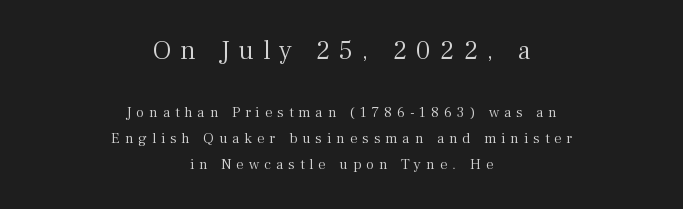
{"italic": "no", "bold": "no", "underline": "no", "align": "center", "line_spacing_ratio": 1.75, "letter_spacing": "wide", "letter_spacing_em": 0.33, "larger_block": "first", "size_ratio": 1.8, "glyph_px": 27}
